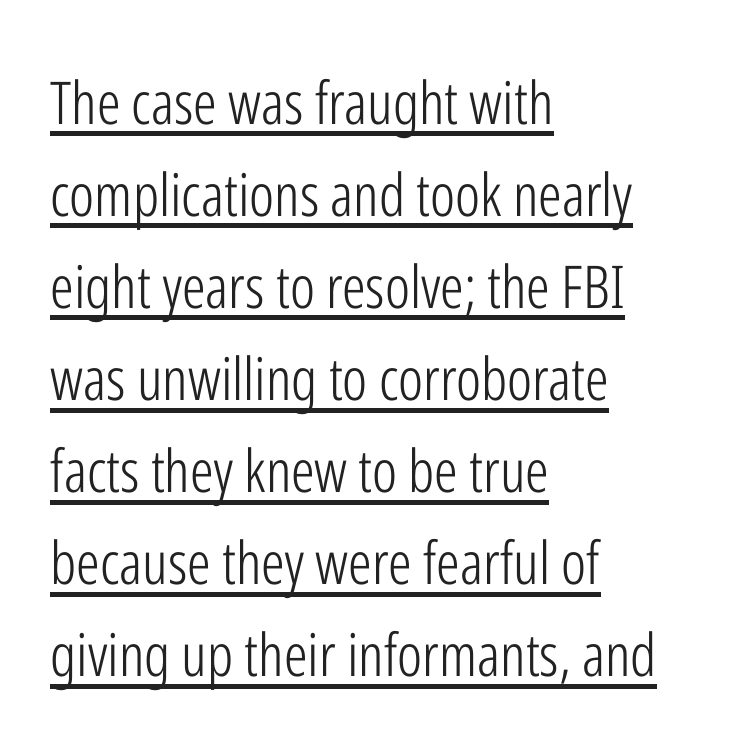
Q: Is the text bold? A: No.
Q: Is the text italic (slanted)? A: No, it is upright.
Q: Is the typeface a serif or a sans-serif typeface? A: Sans-serif.
Q: Is the text underlined? A: Yes.
Q: How is the paragraph aligned? A: Left-aligned.
Q: Is the spacing between letters normal or unusually wide? A: Normal.
Q: Is the spacing between lines tight, normal or loose? A: Normal.
Q: Width (condensed, normal, or wide)? A: Condensed.
Q: Stroke contrast? A: Low.
Q: x-height? A: Medium.
Q: Monospaced? A: No.
